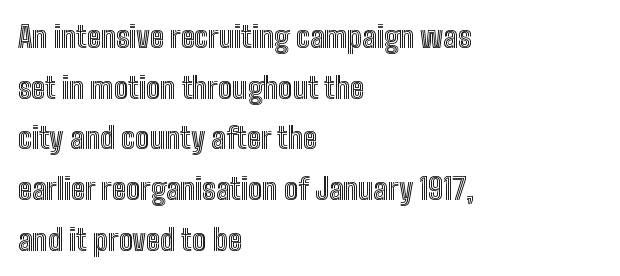
The image shows 30 px condensed type, upright; set left-aligned, normal line spacing (1.69x), normal letter spacing, not underlined; a medium x-height.
